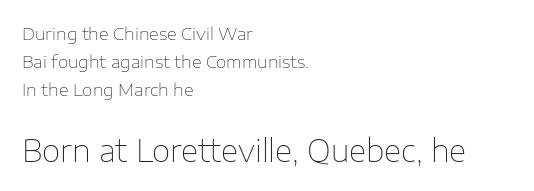
The image shows 30 px thin sans-serif type, upright; set left-aligned, normal line spacing (1.66x), normal letter spacing, not underlined; the second (bottom) block is 1.76x larger; low stroke contrast and a medium x-height.
